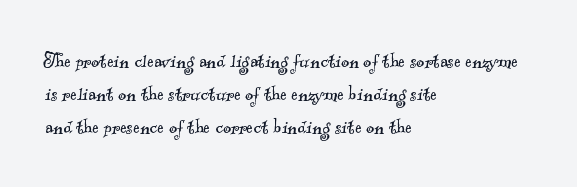
Q: Is the text bold? A: No.
Q: Is the text underlined? A: No.
Q: How is the paragraph aligned? A: Left-aligned.
Q: Is the spacing between letters normal or unusually wide? A: Normal.
Q: Is the spacing between lines tight, normal or loose? A: Normal.
